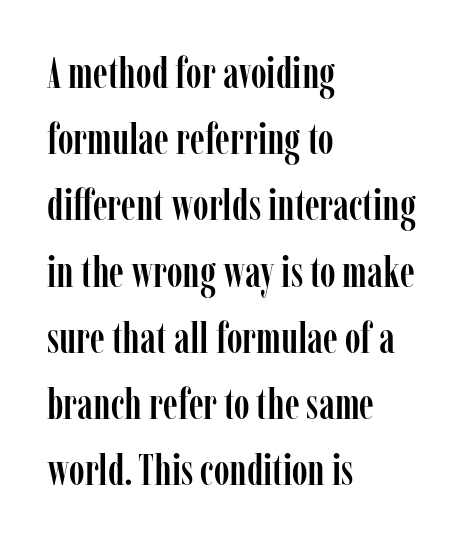
Q: Is the text italic (slanted)? A: No, it is upright.
Q: Is the typeface a serif or a sans-serif typeface? A: Serif.
Q: Is the text underlined? A: No.
Q: How is the paragraph aligned? A: Left-aligned.
Q: Is the spacing between letters normal or unusually wide? A: Normal.
Q: Is the spacing between lines tight, normal or loose? A: Normal.
Q: Width (condensed, normal, or wide)? A: Condensed.
Q: Stroke contrast? A: Low.
Q: x-height? A: Medium.
Q: Monospaced? A: No.
